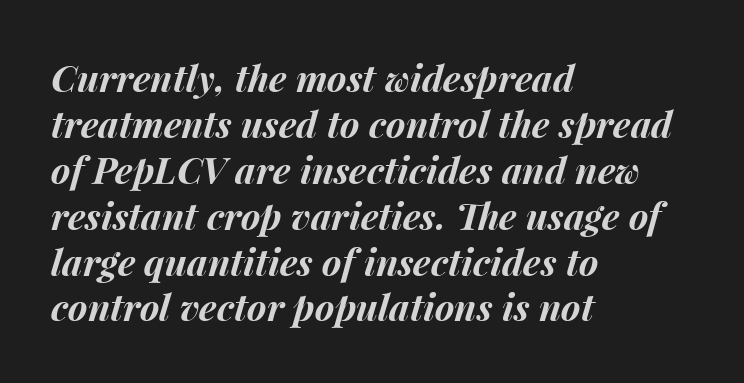
Q: Is the text bold? A: Yes.
Q: Is the text italic (slanted)? A: Yes, it leans right by about 15 degrees.
Q: Is the text underlined? A: No.
Q: How is the paragraph aligned? A: Left-aligned.
Q: Is the spacing between letters normal or unusually wide? A: Normal.
Q: Width (condensed, normal, or wide)? A: Normal.
Q: Stroke contrast? A: Medium.
Q: x-height? A: Medium.
Q: Monospaced? A: No.
